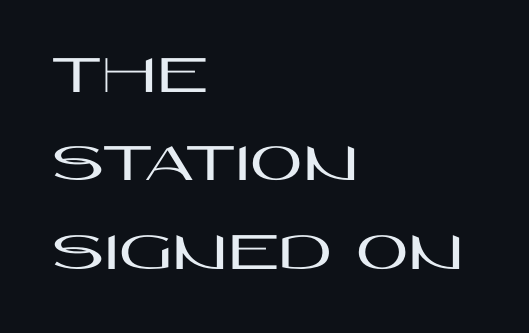
{"serif": "no", "italic": "no", "width": "wide", "stroke_contrast": "high", "x_height": "large", "monospaced": "no", "underline": "no", "align": "left", "line_spacing": "normal", "line_spacing_ratio": 1.55, "letter_spacing": "normal", "letter_spacing_em": 0.0, "glyph_px": 57}
